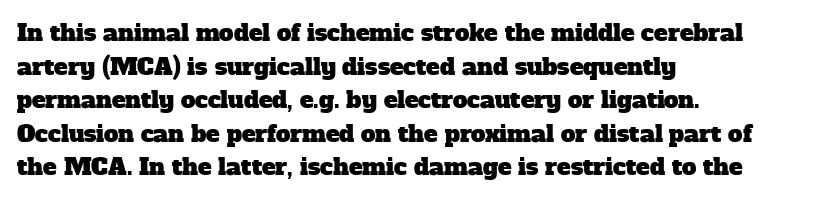
Look at the tracking — it's just the regular setting, nothing added. Any mark beneath the type? The region is blank. Does the copy run flush right? No — it runs flush left. One glance says typical: line gaps are just what's usual.
